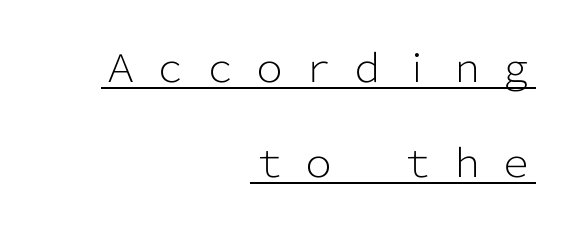
Q: Is the text bold? A: No.
Q: Is the text italic (slanted)? A: No, it is upright.
Q: Is the typeface a serif or a sans-serif typeface? A: Sans-serif.
Q: Is the text underlined? A: Yes.
Q: How is the paragraph aligned? A: Right-aligned.
Q: Is the spacing between letters normal or unusually wide? A: Unusually wide.
Q: Is the spacing between lines tight, normal or loose? A: Loose.
Q: Width (condensed, normal, or wide)? A: Normal.
Q: Stroke contrast? A: Low.
Q: x-height? A: Medium.
Q: Monospaced? A: No.
